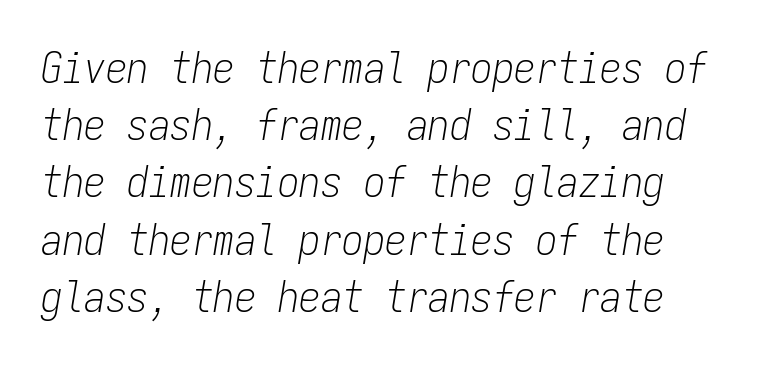
Q: Is the text bold? A: No.
Q: Is the text italic (slanted)? A: Yes, it leans right by about 9 degrees.
Q: Is the text underlined? A: No.
Q: How is the paragraph aligned? A: Left-aligned.
Q: Is the spacing between letters normal or unusually wide? A: Normal.
Q: Is the spacing between lines tight, normal or loose? A: Normal.
Q: Width (condensed, normal, or wide)? A: Condensed.
Q: Stroke contrast? A: Low.
Q: x-height? A: Medium.
Q: Monospaced? A: Yes.
